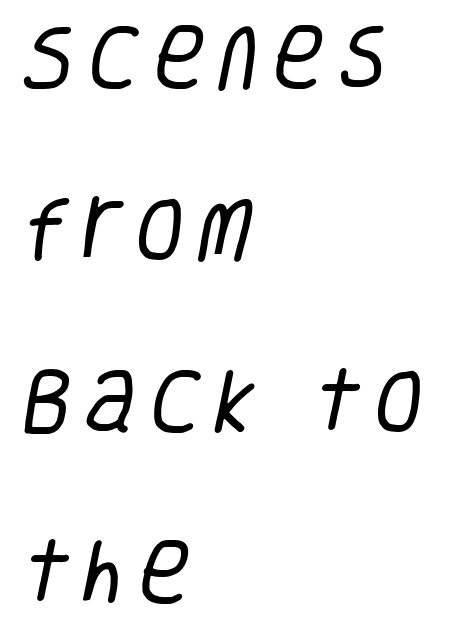
The image shows 71 px regular-weight, condensed sans-serif type; set left-aligned, loose line spacing (2.42x), not underlined; low stroke contrast and a large x-height.
